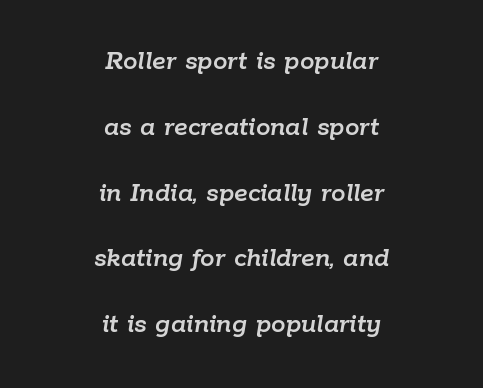
The image shows 29 px text type, italic (leaning right); set centered, loose line spacing (2.27x), normal letter spacing, not underlined; low stroke contrast and a medium x-height.
